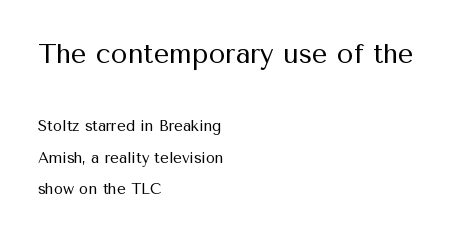
The image shows 27 px text type, upright; set left-aligned, loose line spacing (2.12x), normal letter spacing, not underlined; the first (top) block is 1.8x larger.
